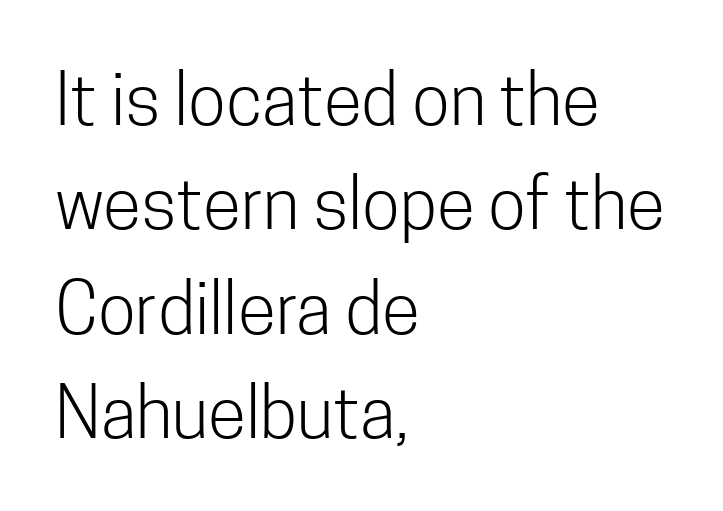
{"serif": "no", "italic": "no", "bold": "no", "weight": "light", "width": "condensed", "stroke_contrast": "low", "x_height": "medium", "monospaced": "no", "underline": "no", "align": "left", "line_spacing": "normal", "line_spacing_ratio": 1.49, "letter_spacing": "normal", "letter_spacing_em": 0.0, "glyph_px": 70}
